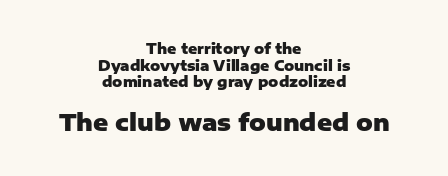
Q: Is the text bold? A: Yes.
Q: Is the text italic (slanted)? A: No, it is upright.
Q: Is the text underlined? A: No.
Q: How is the paragraph aligned? A: Centered.
Q: Is the spacing between letters normal or unusually wide? A: Normal.
Q: Which block of text is set in a larger size, the first (top) or the second (bottom)? A: The second (bottom) one.
